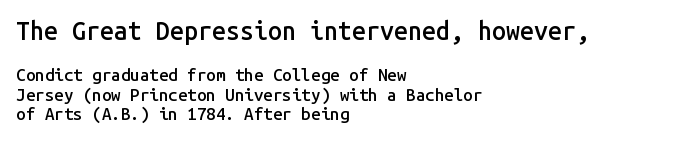
{"italic": "no", "bold": "semi", "underline": "no", "align": "left", "line_spacing_ratio": 1.16, "letter_spacing": "normal", "letter_spacing_em": 0.0, "larger_block": "first", "size_ratio": 1.47, "glyph_px": 25}
